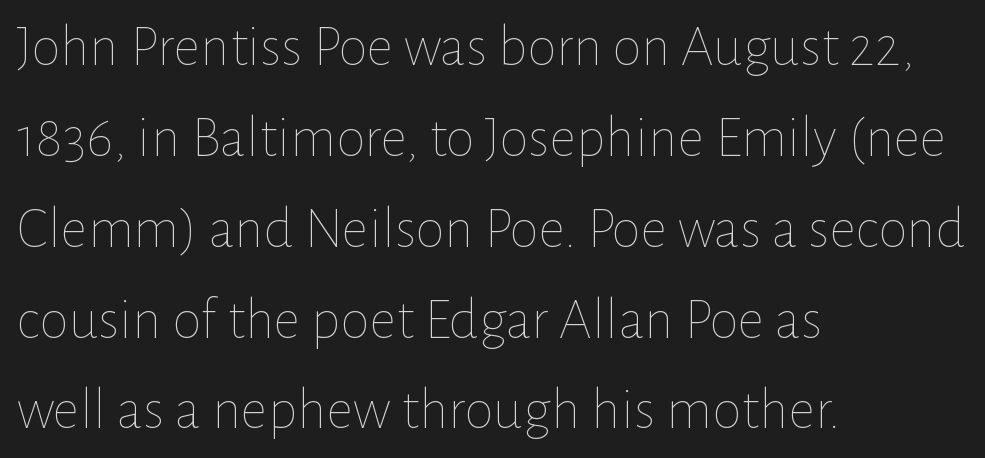
{"italic": "no", "bold": "no", "weight": "thin", "width": "normal", "stroke_contrast": "low", "x_height": "medium", "monospaced": "no", "underline": "no", "align": "left", "line_spacing": "normal", "line_spacing_ratio": 1.54, "letter_spacing": "normal", "letter_spacing_em": 0.0, "glyph_px": 59}
